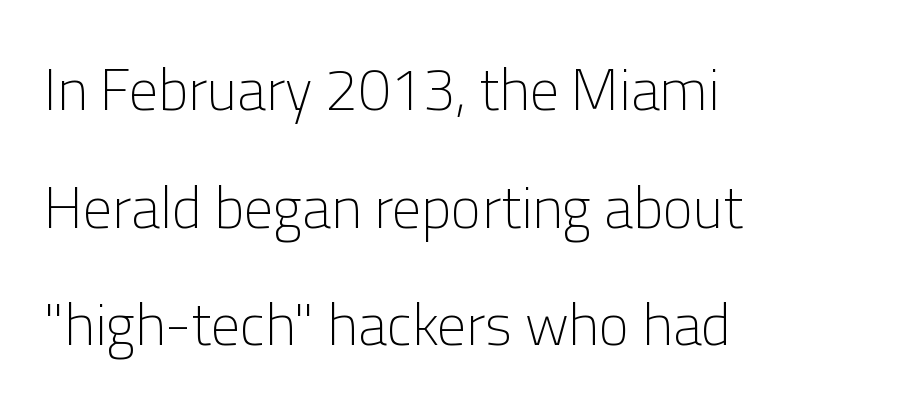
The face used here is proportionally spaced, like ordinary book or web type. This sample uses plain, unmodified letter spacing. Note: no serifs on the glyphs. The letters look calm and open, with moderate or lighter stems.
